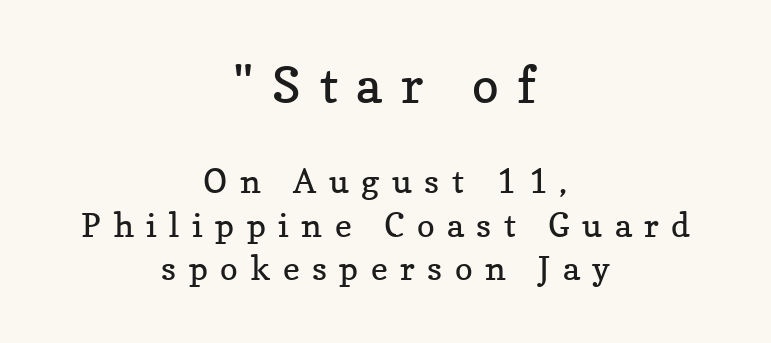
The image shows 50 px regular-weight serif type, upright; set centered, normal line spacing (1.32x), unusually wide letter spacing (+0.38 em), not underlined; the first (top) block is 1.52x larger; low stroke contrast and a medium x-height.
